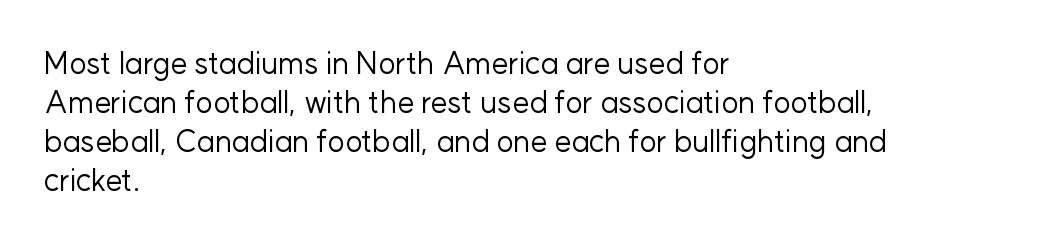
The image shows 30 px regular-weight sans-serif type, upright; set left-aligned, normal line spacing (1.3x), normal letter spacing, not underlined; low stroke contrast and a medium x-height.
